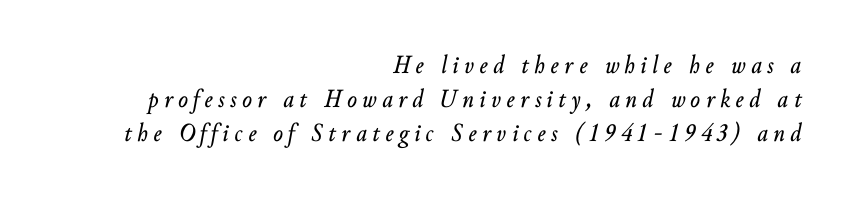
Horizontal bands of white between lines are of average thickness. These lines have a slow, spaced-out rhythm from letter to letter. The paragraph has a hard right edge and a soft left edge. Italic? Definitely — the glyphs are oblique. The strip under each line holds only bare page.
